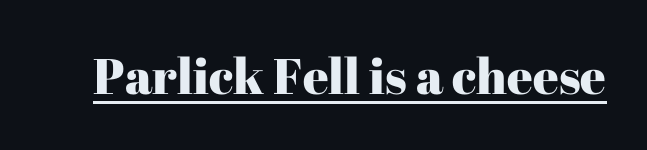
The image shows 50 px serif type, upright; set normal letter spacing, underlined; high stroke contrast and a medium x-height.
